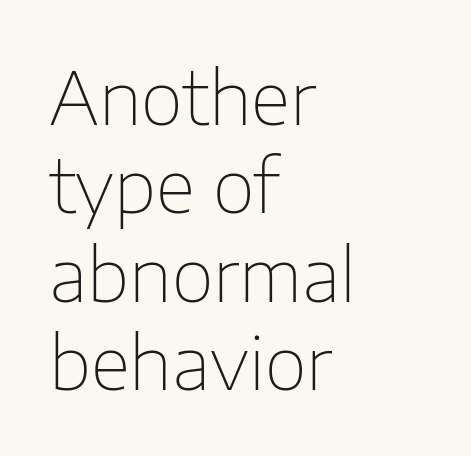
{"serif": "no", "italic": "no", "bold": "no", "weight": "thin", "width": "normal", "stroke_contrast": "low", "x_height": "medium", "monospaced": "no", "underline": "no", "align": "left", "line_spacing_ratio": 1.21, "letter_spacing": "normal", "letter_spacing_em": 0.0, "glyph_px": 73}
